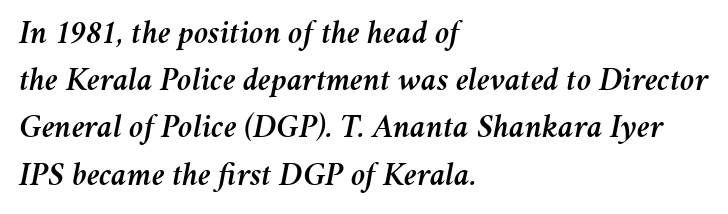
Q: Is the text italic (slanted)? A: Yes, it leans right by about 11 degrees.
Q: Is the text underlined? A: No.
Q: How is the paragraph aligned? A: Left-aligned.
Q: Is the spacing between letters normal or unusually wide? A: Normal.
Q: Is the spacing between lines tight, normal or loose? A: Normal.
Q: Width (condensed, normal, or wide)? A: Normal.
Q: Stroke contrast? A: Medium.
Q: x-height? A: Medium.
Q: Monospaced? A: No.
